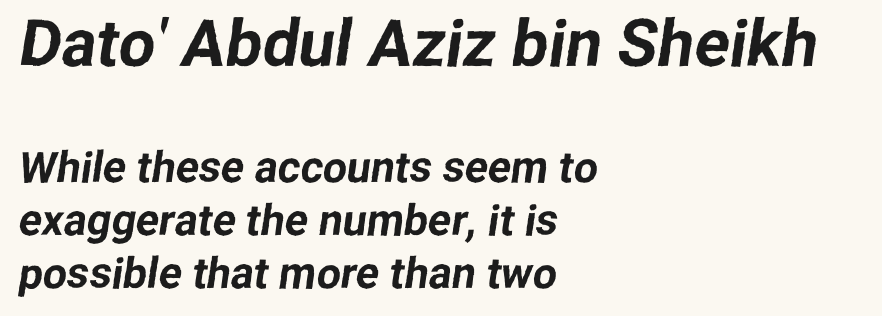
Q: Is the typeface a serif or a sans-serif typeface? A: Sans-serif.
Q: Is the text underlined? A: No.
Q: How is the paragraph aligned? A: Left-aligned.
Q: Is the spacing between letters normal or unusually wide? A: Normal.
Q: Which block of text is set in a larger size, the first (top) or the second (bottom)? A: The first (top) one.
Q: Width (condensed, normal, or wide)? A: Normal.
Q: Stroke contrast? A: Low.
Q: x-height? A: Medium.
Q: Monospaced? A: No.
